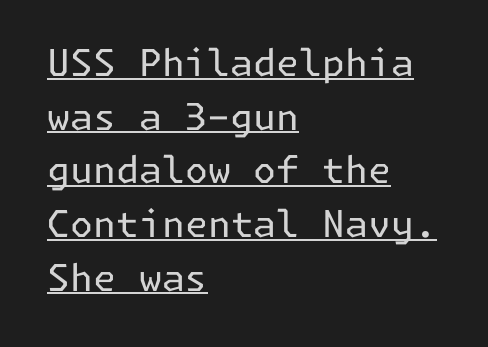
Q: Is the text bold? A: No.
Q: Is the text italic (slanted)? A: No, it is upright.
Q: Is the typeface a serif or a sans-serif typeface? A: Sans-serif.
Q: Is the text underlined? A: Yes.
Q: How is the paragraph aligned? A: Left-aligned.
Q: Is the spacing between letters normal or unusually wide? A: Normal.
Q: Is the spacing between lines tight, normal or loose? A: Normal.
Q: Width (condensed, normal, or wide)? A: Normal.
Q: Stroke contrast? A: Low.
Q: x-height? A: Medium.
